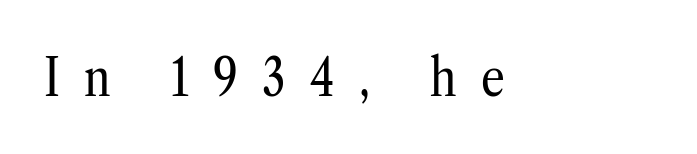
The image shows 53 px regular-weight, condensed serif type, upright; set unusually wide letter spacing (+0.46 em), not underlined; low stroke contrast and a medium x-height.
